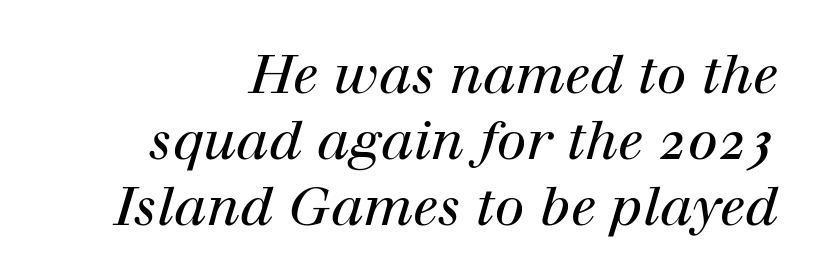
{"serif": "yes", "italic": "yes", "lean": "right", "slant_degrees": 12, "bold": "no", "weight": "regular", "width": "normal", "stroke_contrast": "high", "x_height": "medium", "monospaced": "no", "underline": "no", "line_spacing_ratio": 1.22, "letter_spacing": "normal", "letter_spacing_em": 0.0, "glyph_px": 54}
